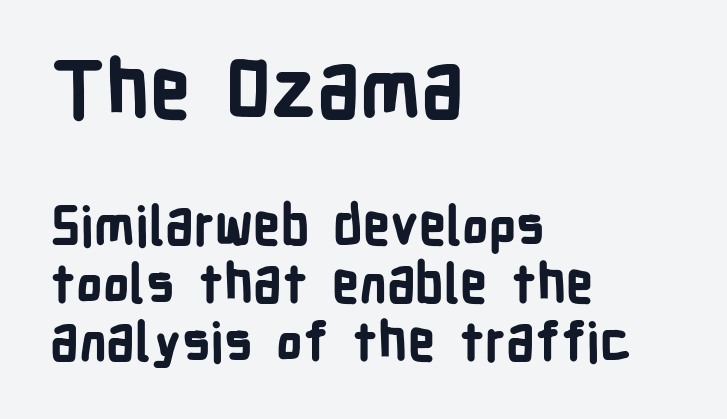
{"serif": "no", "italic": "no", "bold": "yes", "weight": "bold", "width": "condensed", "stroke_contrast": "low", "x_height": "medium", "monospaced": "no", "underline": "no", "align": "left", "line_spacing": "tight", "line_spacing_ratio": 1.09, "letter_spacing": "normal", "letter_spacing_em": 0.0, "larger_block": "first", "size_ratio": 1.49, "glyph_px": 79}
